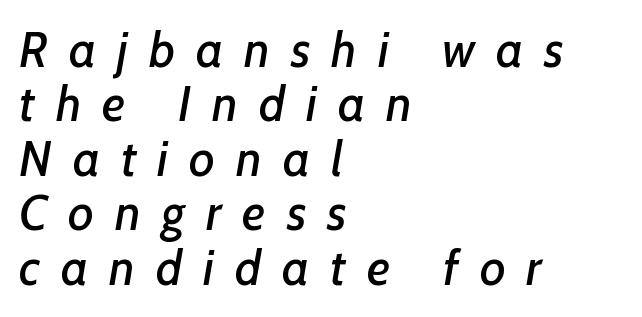
{"serif": "no", "width": "normal", "stroke_contrast": "low", "x_height": "medium", "monospaced": "no", "underline": "no", "align": "left", "line_spacing": "tight", "line_spacing_ratio": 1.11, "letter_spacing": "wide", "letter_spacing_em": 0.43, "glyph_px": 49}
